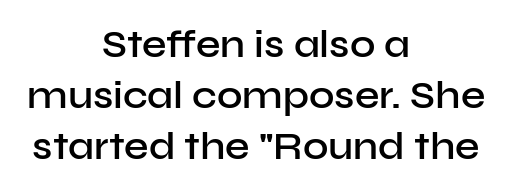
Q: Is the text bold? A: Semi-bold.
Q: Is the text italic (slanted)? A: No, it is upright.
Q: Is the typeface a serif or a sans-serif typeface? A: Sans-serif.
Q: Is the text underlined? A: No.
Q: How is the paragraph aligned? A: Centered.
Q: Is the spacing between letters normal or unusually wide? A: Normal.
Q: Is the spacing between lines tight, normal or loose? A: Normal.
Q: Width (condensed, normal, or wide)? A: Normal.
Q: Stroke contrast? A: Low.
Q: x-height? A: Medium.
Q: Monospaced? A: No.
